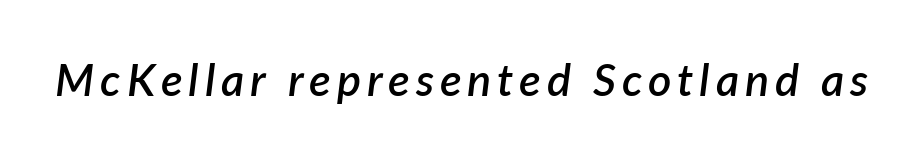
{"italic": "yes", "lean": "right", "slant_degrees": 7, "bold": "semi", "weight": "semibold", "width": "normal", "stroke_contrast": "low", "x_height": "medium", "monospaced": "no", "underline": "no", "glyph_px": 45}
